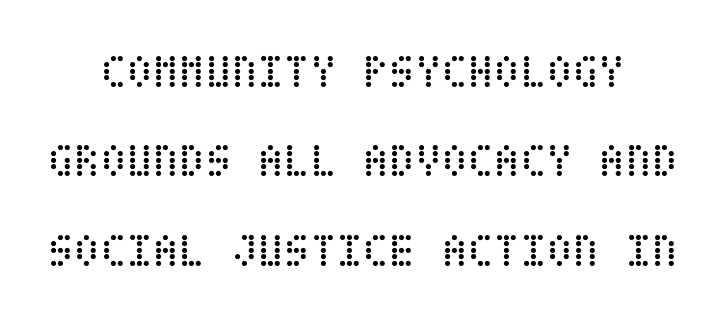
Ordinary non-slanted type is in use. The area under the type is left untouched. No chunkiness to these letters — they're not bold. Honestly, the letter spacing is just normal — you wouldn't notice it.
